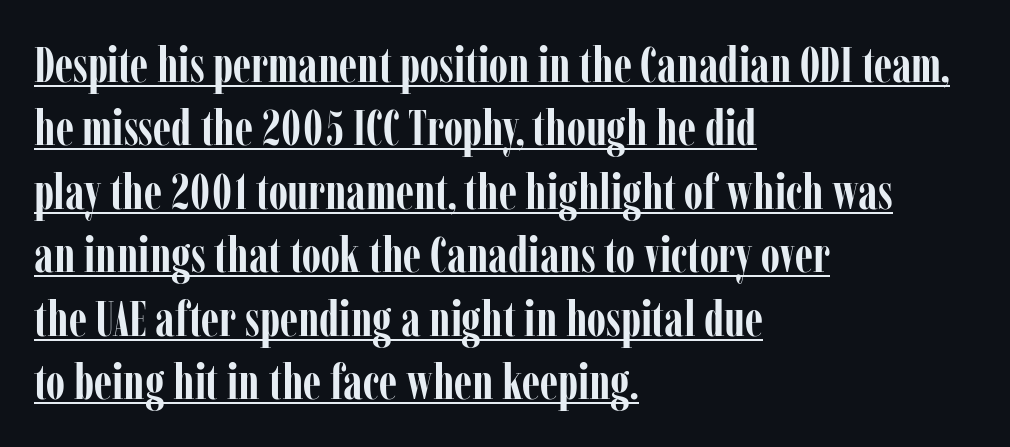
{"serif": "yes", "italic": "no", "bold": "yes", "weight": "semibold", "width": "condensed", "stroke_contrast": "low", "x_height": "medium", "monospaced": "no", "underline": "yes", "align": "left", "line_spacing": "normal", "line_spacing_ratio": 1.27, "letter_spacing": "normal", "letter_spacing_em": 0.0, "glyph_px": 50}
